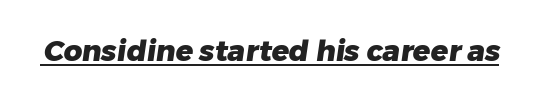
{"serif": "no", "bold": "yes", "weight": "heavy", "width": "normal", "stroke_contrast": "low", "x_height": "medium", "monospaced": "no", "underline": "yes", "letter_spacing": "normal", "letter_spacing_em": 0.0, "glyph_px": 29}
